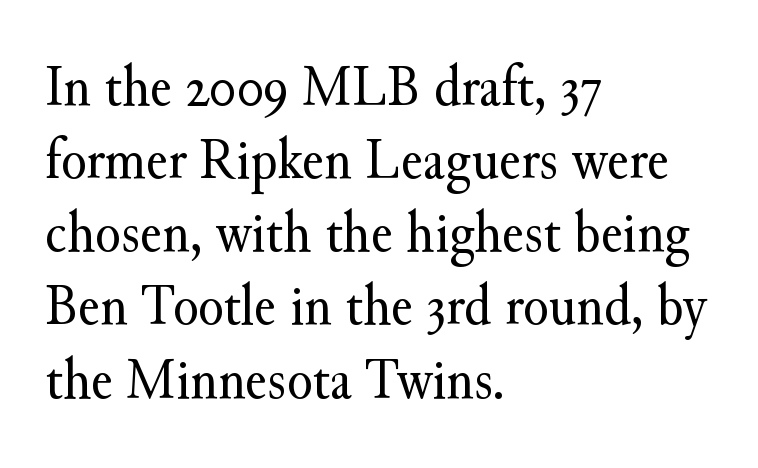
The image shows 59 px regular-weight serif type, upright; set left-aligned, line spacing 1.24x, normal letter spacing, not underlined; medium stroke contrast and a small x-height.
